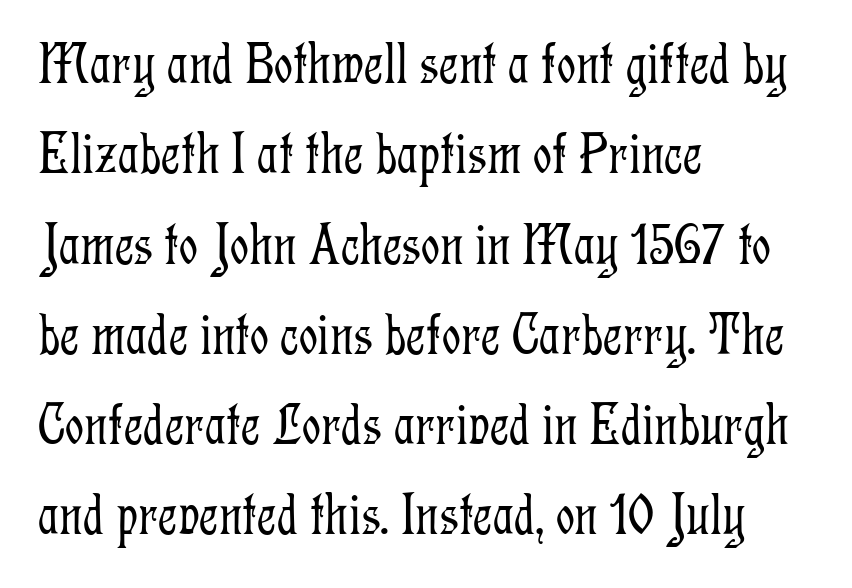
The image shows 59 px light, condensed serif type, upright; set left-aligned, normal line spacing (1.53x), normal letter spacing, not underlined; low stroke contrast and a medium x-height.
